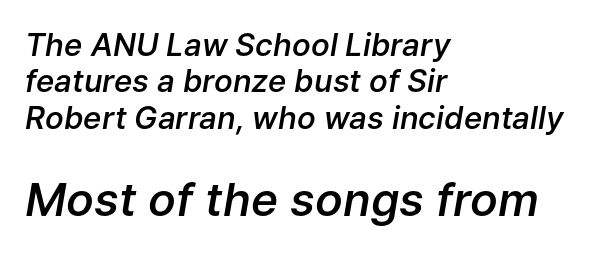
Q: Is the text bold? A: Semi-bold.
Q: Is the text italic (slanted)? A: Yes, it leans right by about 9 degrees.
Q: Is the text underlined? A: No.
Q: How is the paragraph aligned? A: Left-aligned.
Q: Is the spacing between letters normal or unusually wide? A: Normal.
Q: Which block of text is set in a larger size, the first (top) or the second (bottom)? A: The second (bottom) one.
Q: Width (condensed, normal, or wide)? A: Normal.
Q: Stroke contrast? A: Low.
Q: x-height? A: Medium.
Q: Monospaced? A: No.
